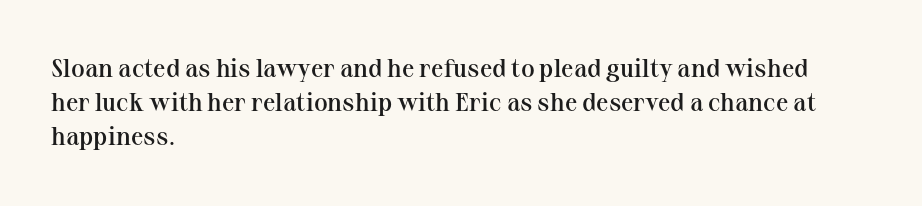
The image shows 25 px text type, upright; set left-aligned, normal line spacing (1.37x), normal letter spacing, not underlined.
